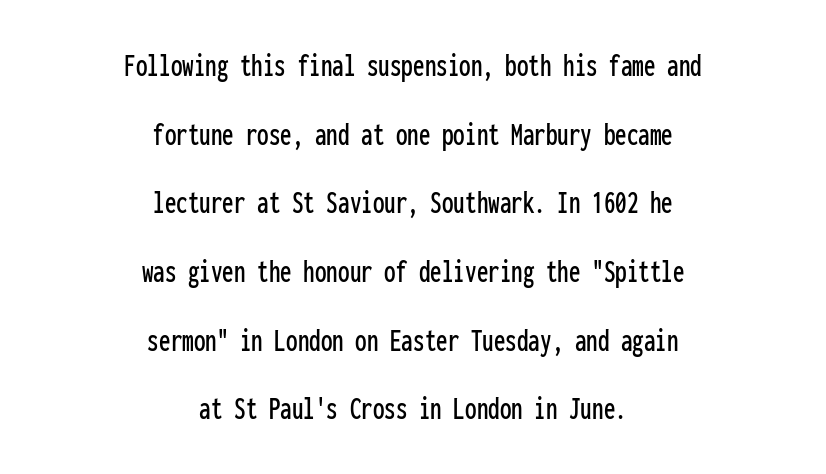
{"serif": "no", "italic": "no", "width": "condensed", "stroke_contrast": "low", "x_height": "medium", "monospaced": "yes", "underline": "no", "align": "center", "line_spacing": "loose", "line_spacing_ratio": 2.08, "letter_spacing": "normal", "letter_spacing_em": 0.0, "glyph_px": 33}
